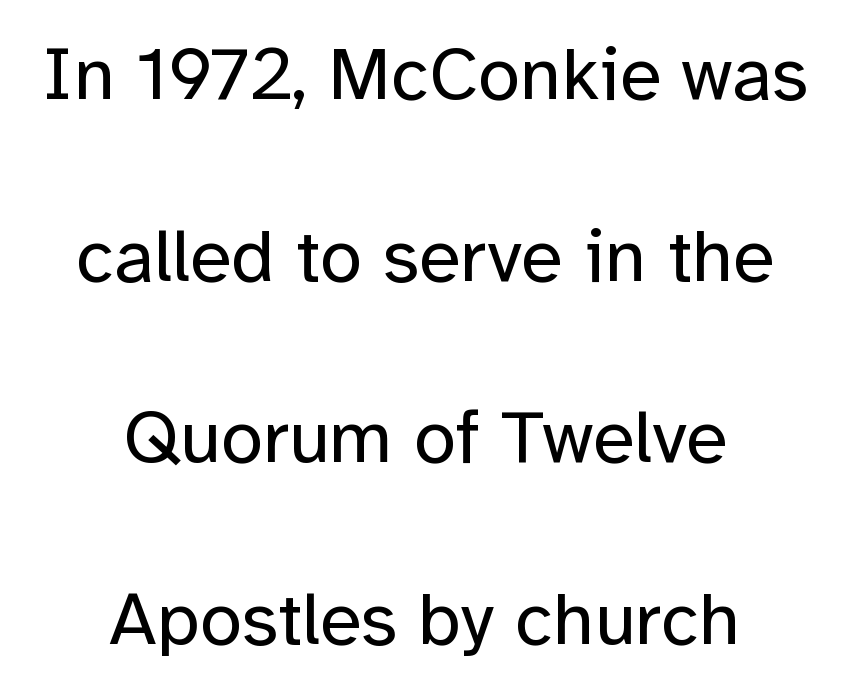
Q: Is the text bold? A: No.
Q: Is the text italic (slanted)? A: No, it is upright.
Q: Is the typeface a serif or a sans-serif typeface? A: Sans-serif.
Q: Is the text underlined? A: No.
Q: How is the paragraph aligned? A: Centered.
Q: Is the spacing between letters normal or unusually wide? A: Normal.
Q: Is the spacing between lines tight, normal or loose? A: Loose.
Q: Width (condensed, normal, or wide)? A: Normal.
Q: Stroke contrast? A: Low.
Q: x-height? A: Medium.
Q: Monospaced? A: No.
